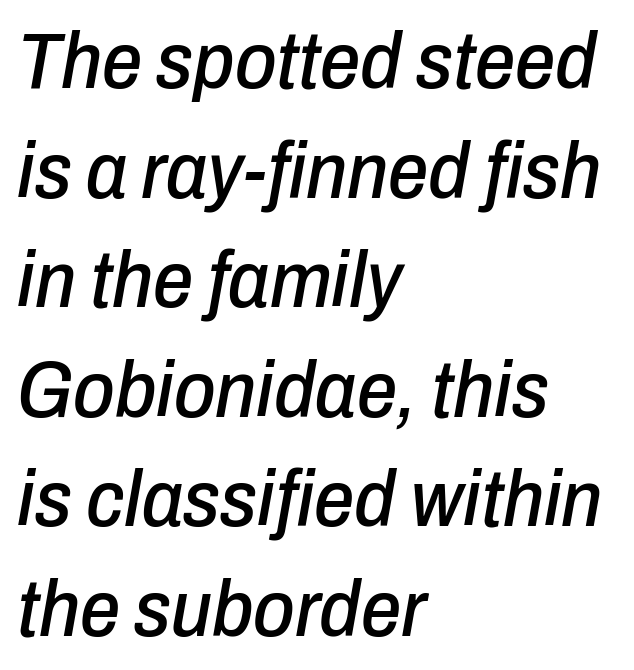
Q: Is the text italic (slanted)? A: Yes, it leans right by about 10 degrees.
Q: Is the text underlined? A: No.
Q: How is the paragraph aligned? A: Left-aligned.
Q: Is the spacing between letters normal or unusually wide? A: Normal.
Q: Is the spacing between lines tight, normal or loose? A: Normal.
Q: Width (condensed, normal, or wide)? A: Condensed.
Q: Stroke contrast? A: Low.
Q: x-height? A: Medium.
Q: Monospaced? A: No.
